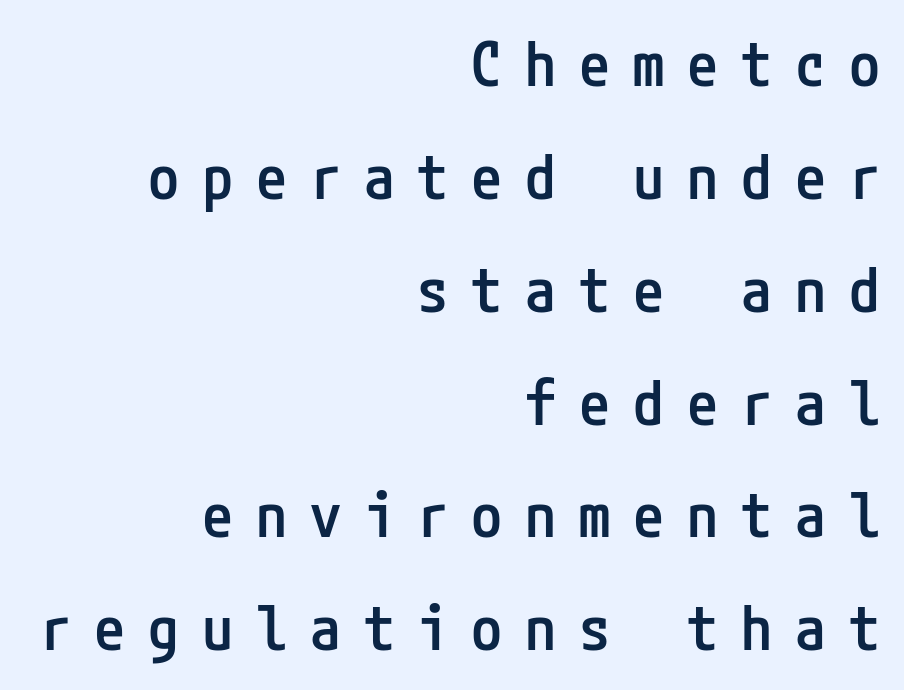
The image shows 62 px semibold, condensed sans-serif type, upright; set right-aligned, line spacing 1.82x, unusually wide letter spacing (+0.37 em), not underlined; low stroke contrast and a medium x-height.
